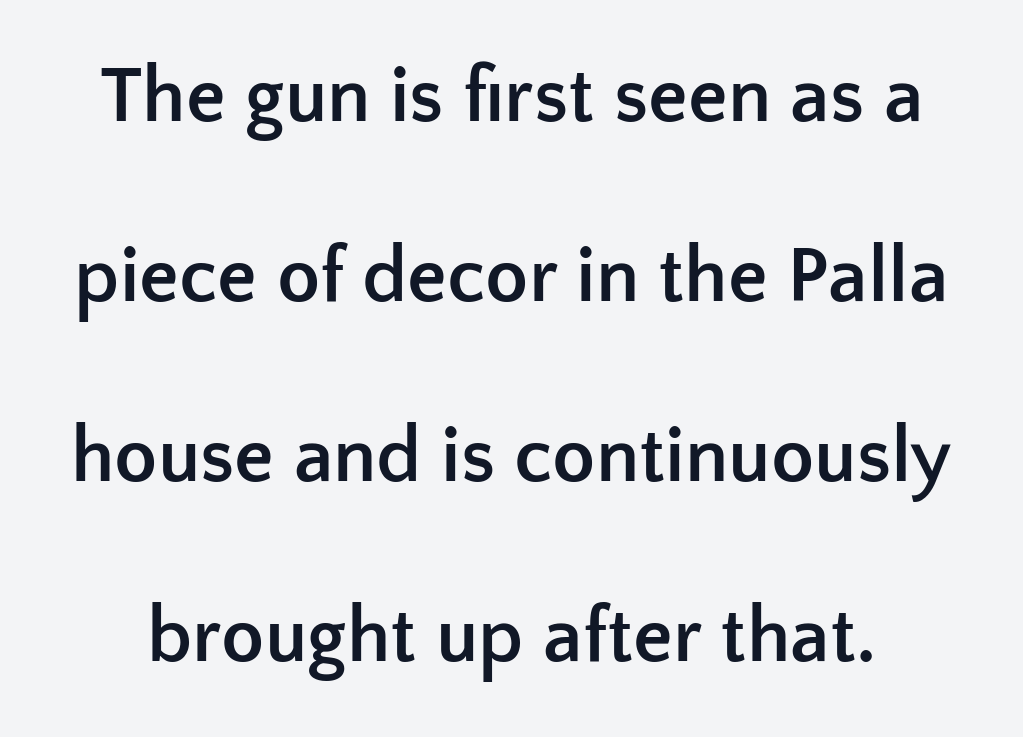
The image shows 79 px semibold sans-serif type, upright; set loose line spacing (2.28x), normal letter spacing, not underlined; low stroke contrast and a medium x-height.
